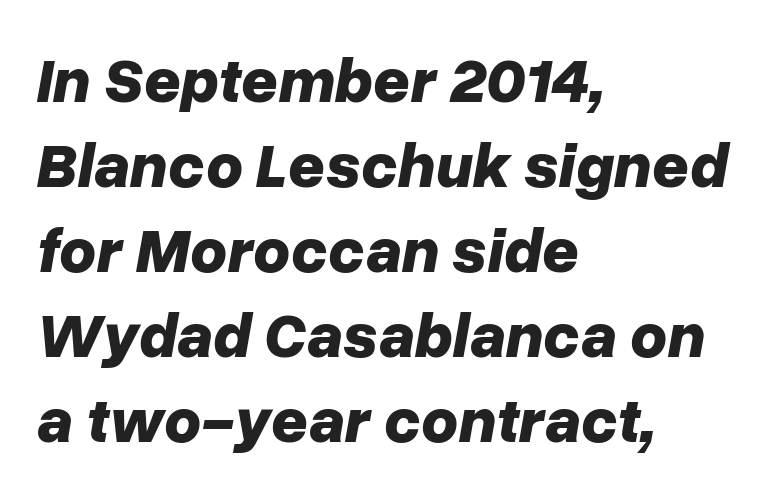
Q: Is the text bold? A: Yes.
Q: Is the text italic (slanted)? A: Yes, it leans right by about 10 degrees.
Q: Is the text underlined? A: No.
Q: How is the paragraph aligned? A: Left-aligned.
Q: Is the spacing between letters normal or unusually wide? A: Normal.
Q: Is the spacing between lines tight, normal or loose? A: Normal.
Q: Width (condensed, normal, or wide)? A: Normal.
Q: Stroke contrast? A: Low.
Q: x-height? A: Medium.
Q: Monospaced? A: No.
